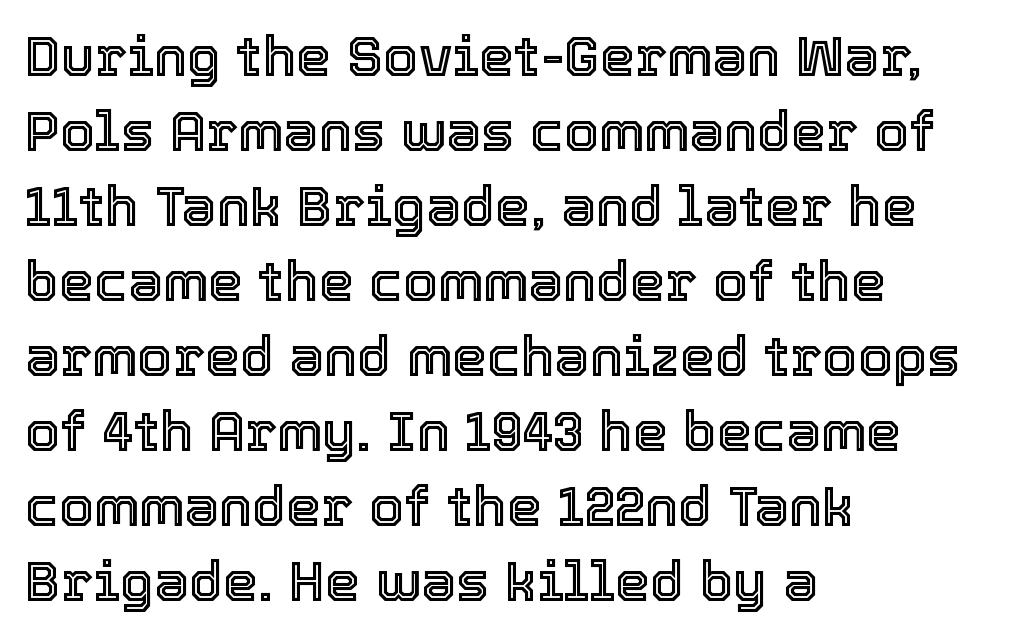
The image shows 56 px text type, upright; set left-aligned, normal line spacing (1.34x), normal letter spacing, not underlined; a medium x-height.
